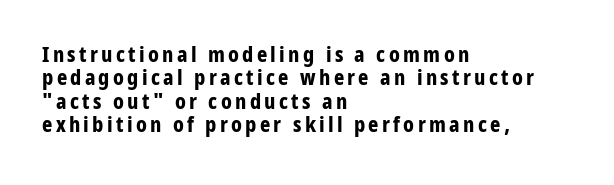
Does the weight exceed regular? Yes, all the way to bold. Tall strokes in this sample are plumb rather than angled. Descenders hang freely into open space. Horizontal alignment here is leftward, the default for most running prose. Quick note: interline space is minimal.
